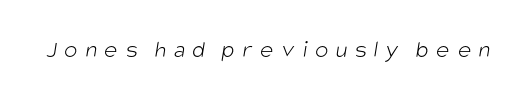
Check under the words: just untouched page. The characters are drawn with everyday or finer stroke widths. Tracking value appears strongly positive — letters spread wide.
